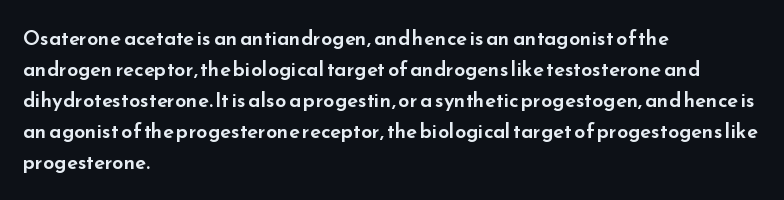
The image shows 20 px text type, upright; set left-aligned, normal line spacing (1.55x), normal letter spacing, not underlined.
